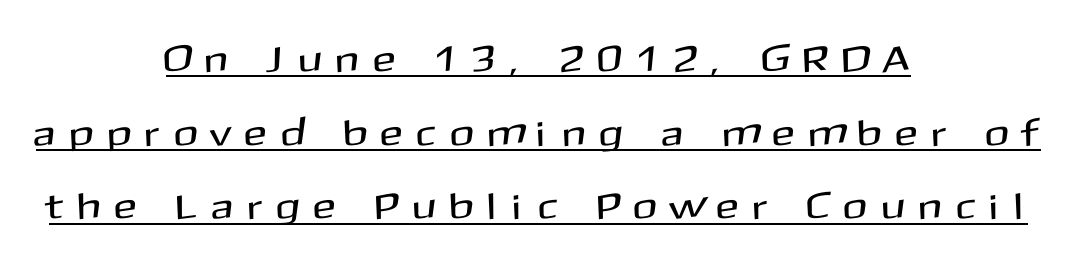
The image shows 37 px sans-serif type, upright; set centered, loose line spacing (1.99x), unusually wide letter spacing (+0.44 em), underlined; medium stroke contrast and a medium x-height.
